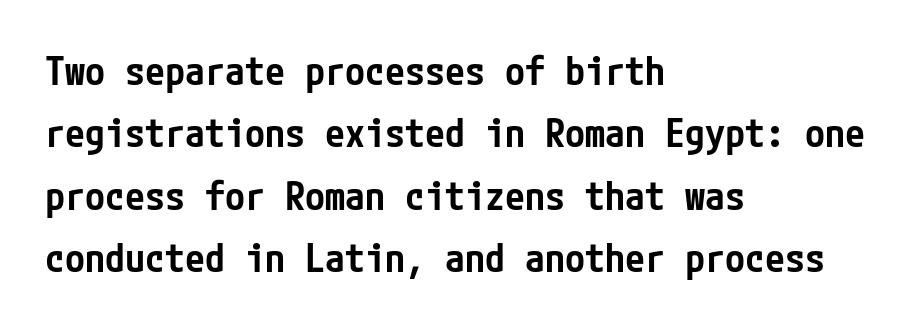
The image shows 40 px semibold, condensed sans-serif type, upright; set left-aligned, normal line spacing (1.56x), normal letter spacing, not underlined; low stroke contrast and a medium x-height.
